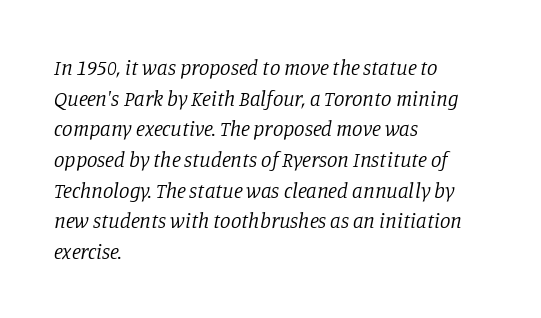
Each line starts at the same left margin while the right side varies. No extra ink here — the face is not bold. Descenders hang freely into open space. Is the letter spacing exaggerated? No — it looks like the ordinary default. What's the leading like? Ordinary, nothing unusual. Posture: slanted.
